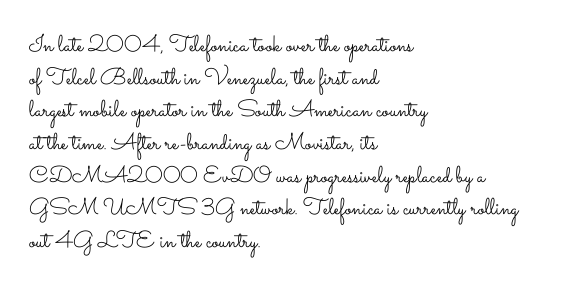
{"bold": "no", "underline": "no", "align": "left", "line_spacing": "normal", "line_spacing_ratio": 1.42, "letter_spacing": "normal", "letter_spacing_em": 0.0, "glyph_px": 23}
